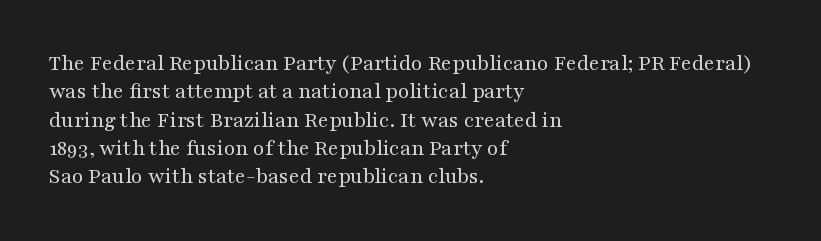
Nobody touched the tracking dial on this one. Visually the block forms a straight wall on the left and a jagged coastline on the right. Posture: upright roman. Beneath every word, the page is bare.
